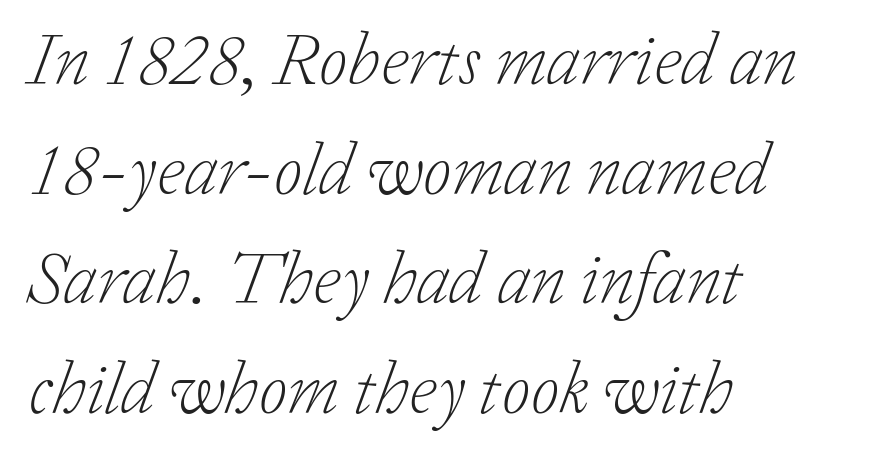
The image shows 74 px light serif type, italic (leaning right); set left-aligned, normal line spacing (1.48x), normal letter spacing, not underlined; low stroke contrast and a medium x-height.
